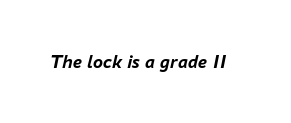
Rule under the text: the space is simply empty. Heft: maximum for text — a bold. Is the type slanted? Yes — the strokes lean at a clear angle. Tracking value appears to be zero — textbook default spacing.
